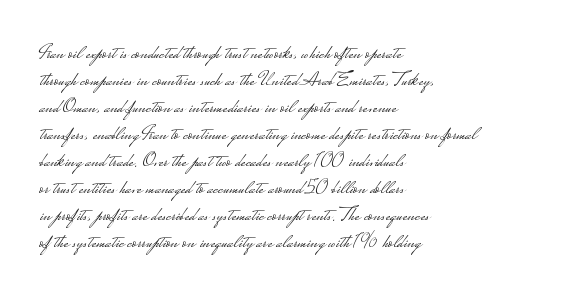
Reading down the column, the eye jumps a familiar distance to each next line. The horizontal fit of the characters is conventional and even. This is not heavy type; no bold has been used.
